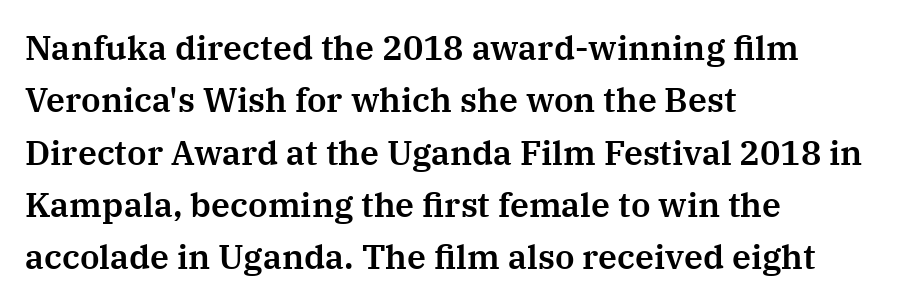
Is this a sans? No — the strokes have serifs. This sample has the flowing, uneven cadence of proportional lettering. Unlike italic type, these characters show no tilt at all. In terms of letterspacing, this is plain default setting.
